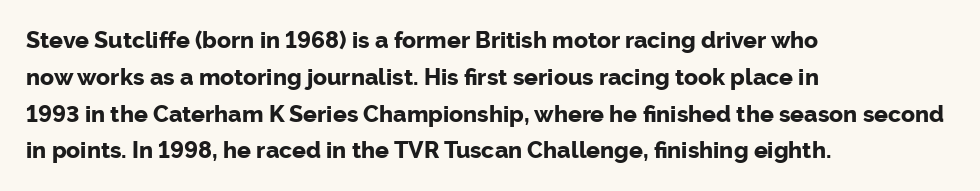
The image shows 23 px bold type, upright; set left-aligned, normal line spacing (1.6x), normal letter spacing, not underlined.
